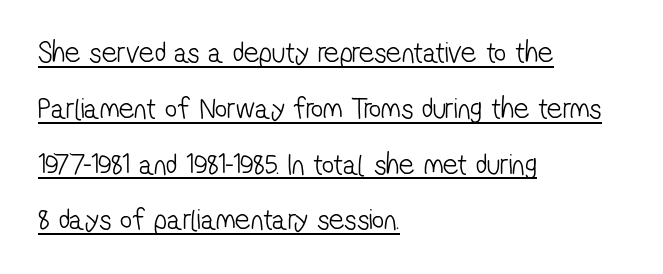
{"serif": "no", "bold": "no", "weight": "light", "width": "condensed", "stroke_contrast": "low", "x_height": "medium", "monospaced": "no", "underline": "yes", "align": "left", "line_spacing_ratio": 1.86, "letter_spacing": "normal", "letter_spacing_em": 0.0, "glyph_px": 30}
